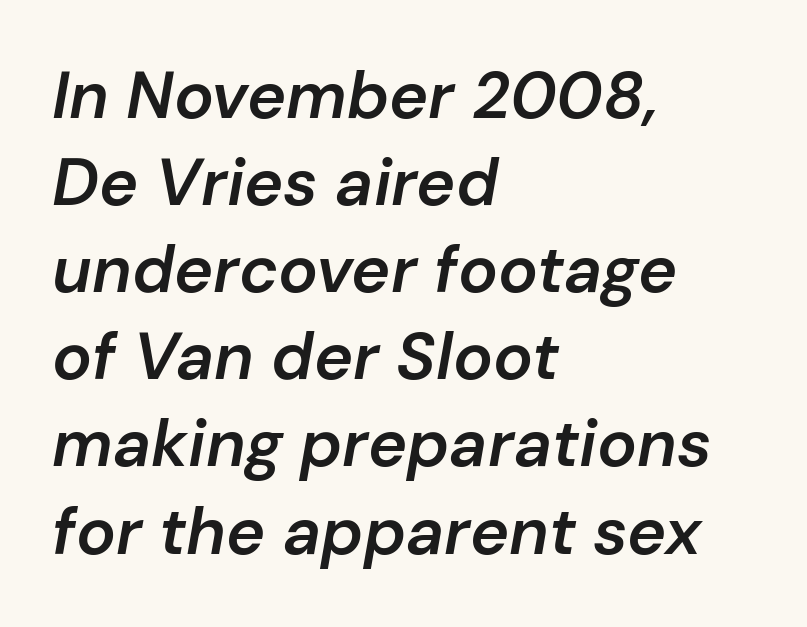
Q: Is the text bold? A: Semi-bold.
Q: Is the text italic (slanted)? A: Yes, it leans right by about 10 degrees.
Q: Is the text underlined? A: No.
Q: How is the paragraph aligned? A: Left-aligned.
Q: Is the spacing between letters normal or unusually wide? A: Normal.
Q: Is the spacing between lines tight, normal or loose? A: Normal.
Q: Width (condensed, normal, or wide)? A: Normal.
Q: Stroke contrast? A: Low.
Q: x-height? A: Medium.
Q: Monospaced? A: No.
